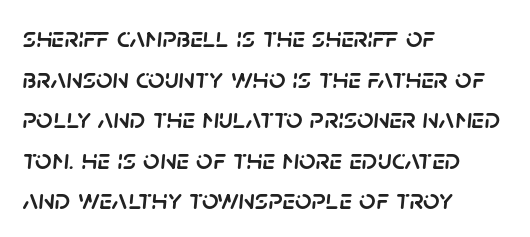
The image shows 29 px text type, italic (leaning right); set left-aligned, normal line spacing (1.4x), normal letter spacing, not underlined; low stroke contrast and a large x-height.
